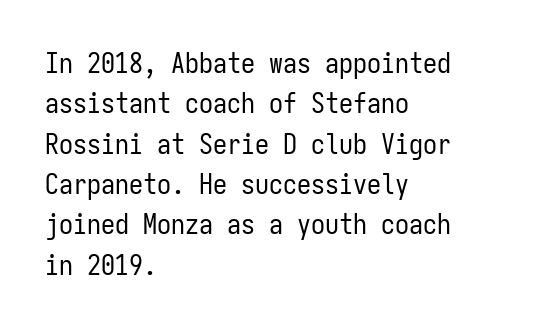
Looks like terminal output: every glyph gets an equal slot. Examine the stroke ends and you'll find no serifs. Descenders are the only things crossing below the line. The lines are quadded left.
